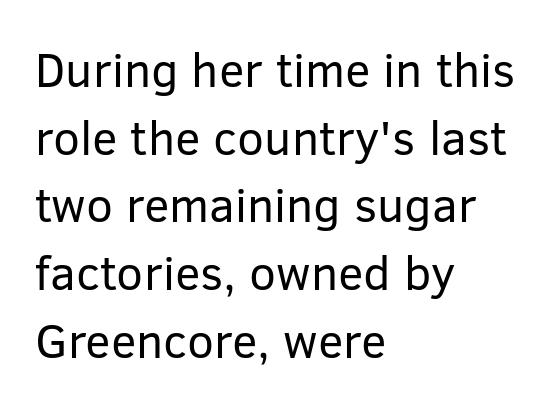
The image shows 48 px regular-weight sans-serif type, upright; set left-aligned, normal line spacing (1.41x), normal letter spacing, not underlined; low stroke contrast and a medium x-height.
